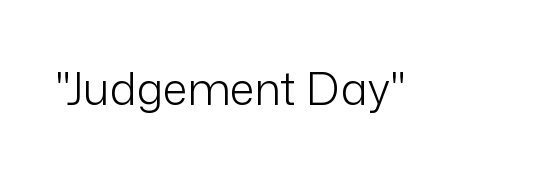
Q: Is the text bold? A: No.
Q: Is the text italic (slanted)? A: No, it is upright.
Q: Is the typeface a serif or a sans-serif typeface? A: Sans-serif.
Q: Is the text underlined? A: No.
Q: Is the spacing between letters normal or unusually wide? A: Normal.
Q: Width (condensed, normal, or wide)? A: Normal.
Q: Stroke contrast? A: Low.
Q: x-height? A: Medium.
Q: Monospaced? A: No.
